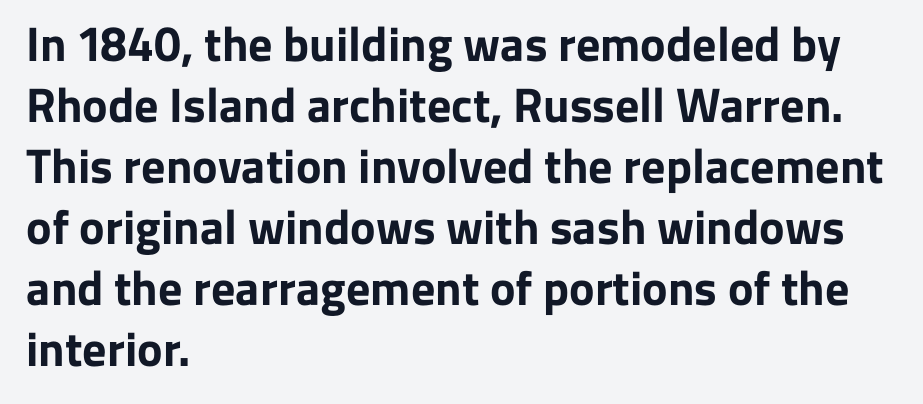
Standard letterfit; no display-style spreading of the glyphs. Heavy, bold letterforms. What kind of face is this? One without serifs — a sans. The lines sit at an ordinary, default distance from one another. The lines are quadded left.
